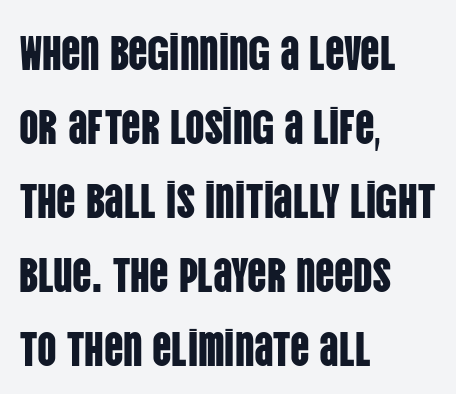
Q: Is the text italic (slanted)? A: No, it is upright.
Q: Is the typeface a serif or a sans-serif typeface? A: Sans-serif.
Q: Is the text underlined? A: No.
Q: How is the paragraph aligned? A: Left-aligned.
Q: Is the spacing between letters normal or unusually wide? A: Normal.
Q: Is the spacing between lines tight, normal or loose? A: Normal.
Q: Width (condensed, normal, or wide)? A: Condensed.
Q: Stroke contrast? A: Low.
Q: x-height? A: Large.
Q: Monospaced? A: No.
